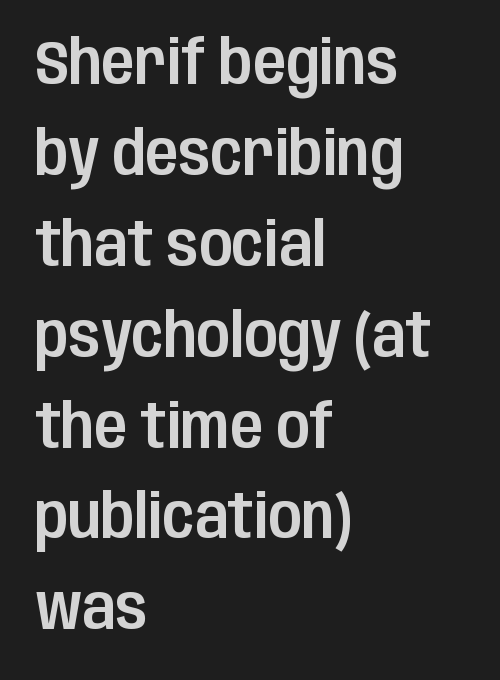
The image shows 61 px condensed sans-serif type, upright; set left-aligned, normal line spacing (1.49x), normal letter spacing, not underlined; low stroke contrast and a large x-height.
